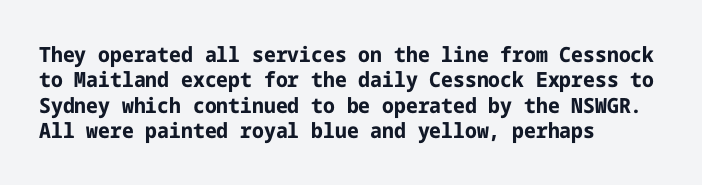
The gaps between neighbouring characters are ordinary and unremarkable. Heavy, bold letterforms. Posture: straight, roman, zero tilt. Caption: multi-line text, flush left, ragged right. Clear beneath every line of the passage.
